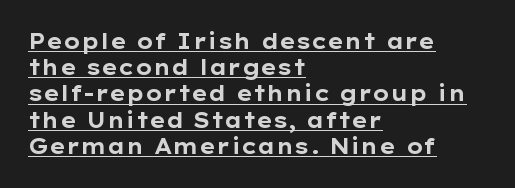
Q: Is the text bold? A: Yes.
Q: Is the text italic (slanted)? A: No, it is upright.
Q: Is the text underlined? A: Yes.
Q: How is the paragraph aligned? A: Left-aligned.
Q: Is the spacing between letters normal or unusually wide? A: Normal.
Q: Is the spacing between lines tight, normal or loose? A: Normal.
